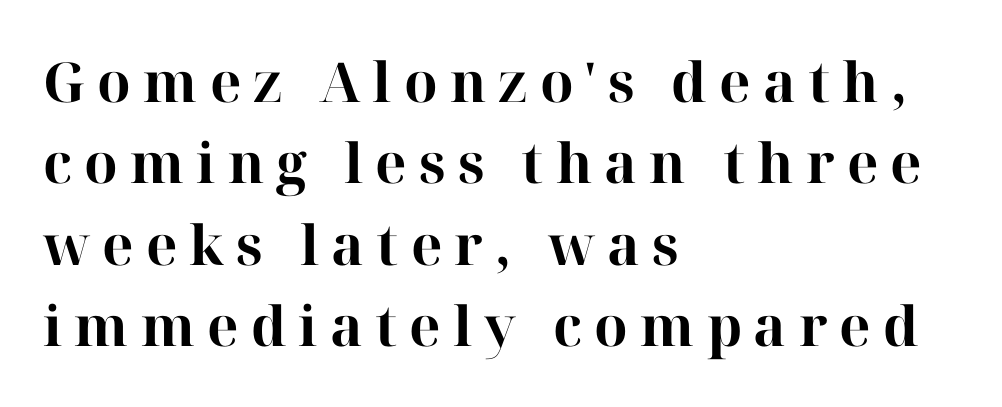
{"serif": "yes", "italic": "no", "bold": "yes", "weight": "bold", "width": "normal", "stroke_contrast": "high", "x_height": "medium", "monospaced": "no", "underline": "no", "align": "left", "line_spacing": "normal", "line_spacing_ratio": 1.48, "letter_spacing": "wide", "letter_spacing_em": 0.22, "glyph_px": 55}
